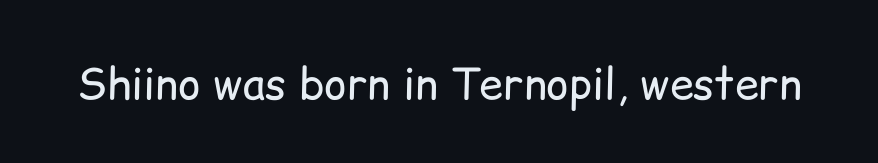
{"serif": "no", "italic": "no", "bold": "no", "weight": "regular", "width": "normal", "stroke_contrast": "low", "x_height": "medium", "monospaced": "no", "underline": "no", "letter_spacing": "normal", "letter_spacing_em": 0.0, "glyph_px": 43}
